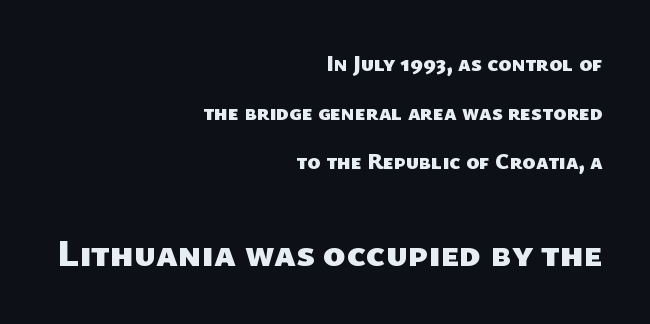
Q: Is the text bold? A: Yes.
Q: Is the typeface a serif or a sans-serif typeface? A: Sans-serif.
Q: Is the text underlined? A: No.
Q: How is the paragraph aligned? A: Right-aligned.
Q: Is the spacing between letters normal or unusually wide? A: Normal.
Q: Is the spacing between lines tight, normal or loose? A: Loose.
Q: Which block of text is set in a larger size, the first (top) or the second (bottom)? A: The second (bottom) one.
Q: Width (condensed, normal, or wide)? A: Normal.
Q: Stroke contrast? A: Low.
Q: x-height? A: Medium.
Q: Monospaced? A: No.
